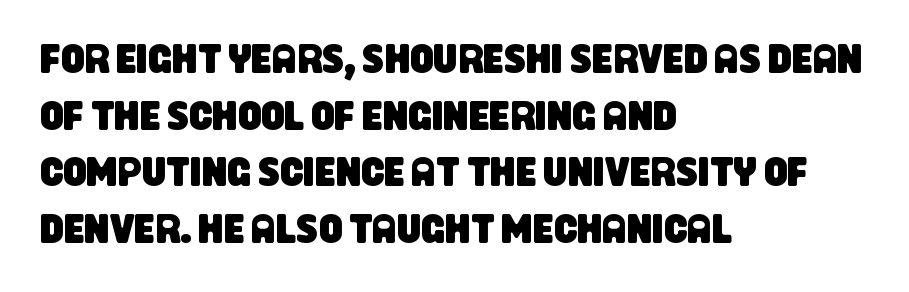
Q: Is the typeface a serif or a sans-serif typeface? A: Sans-serif.
Q: Is the text underlined? A: No.
Q: How is the paragraph aligned? A: Left-aligned.
Q: Is the spacing between letters normal or unusually wide? A: Normal.
Q: Is the spacing between lines tight, normal or loose? A: Normal.
Q: Width (condensed, normal, or wide)? A: Condensed.
Q: Stroke contrast? A: Low.
Q: x-height? A: Large.
Q: Monospaced? A: No.
